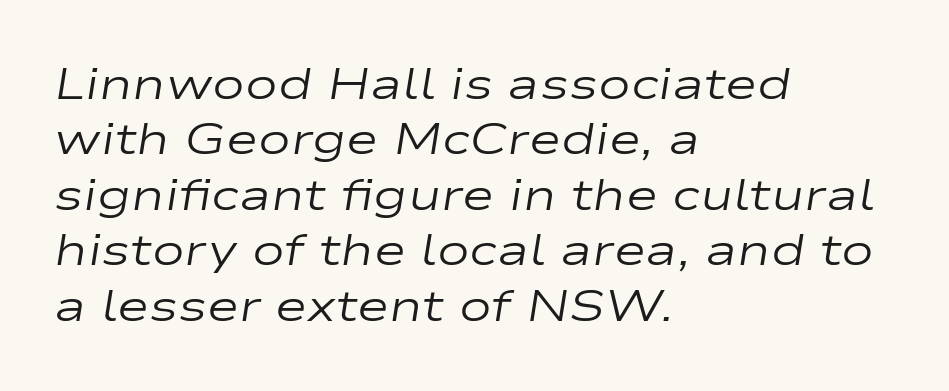
This reads as an unemphasized weight, regular at the heaviest. Caption: standard tracking, unaltered. Descenders are the only things crossing below the line. This sample is left-justified, so line endings fall wherever the words run out. This sample has the flowing, uneven cadence of proportional lettering.
